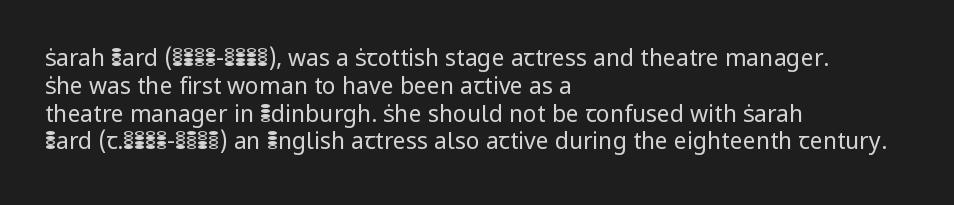
The image shows 23 px text type, upright; set left-aligned, line spacing 1.21x, normal letter spacing, not underlined.
